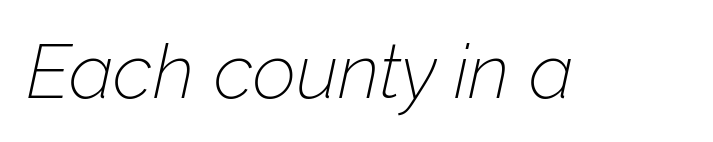
Do the characters align in a grid? No, the font is proportional. It's the slanting kind of type. Tracking value appears to be zero — textbook default spacing. Descender tails drop into unmarked territory.
